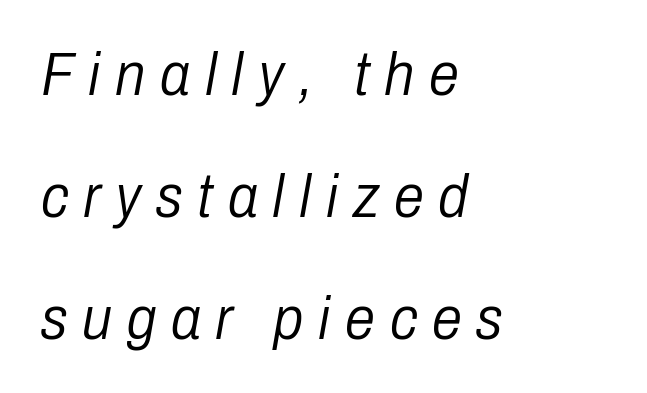
The image shows 61 px light, condensed type, italic (leaning right); set left-aligned, loose line spacing (2.0x), unusually wide letter spacing (+0.24 em), not underlined; low stroke contrast and a medium x-height.
